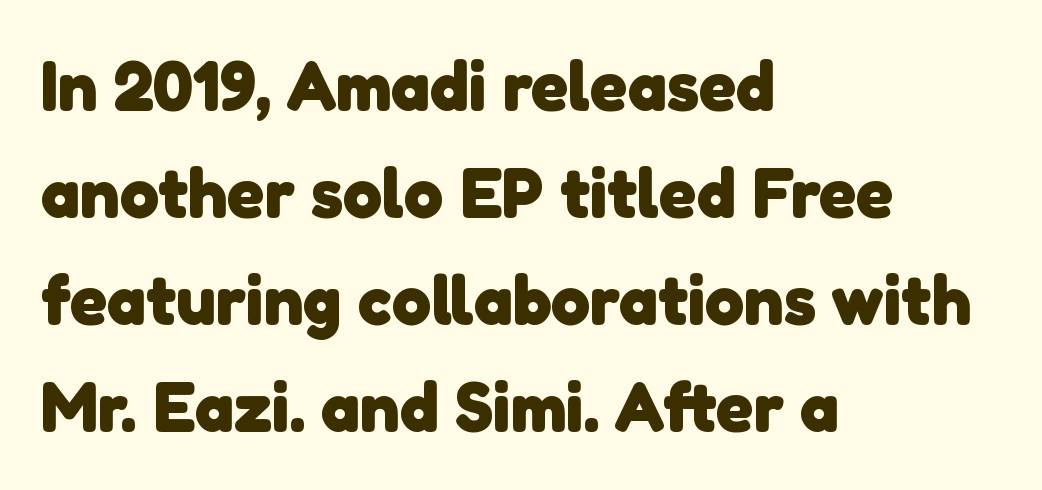
Q: Is the text bold? A: Yes.
Q: Is the typeface a serif or a sans-serif typeface? A: Sans-serif.
Q: Is the text underlined? A: No.
Q: How is the paragraph aligned? A: Left-aligned.
Q: Is the spacing between letters normal or unusually wide? A: Normal.
Q: Is the spacing between lines tight, normal or loose? A: Normal.
Q: Width (condensed, normal, or wide)? A: Normal.
Q: Stroke contrast? A: Low.
Q: x-height? A: Medium.
Q: Monospaced? A: No.
